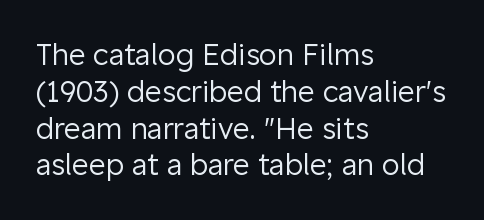
{"serif": "no", "italic": "no", "bold": "no", "weight": "regular", "width": "normal", "stroke_contrast": "low", "x_height": "medium", "monospaced": "no", "underline": "no", "align": "left", "line_spacing": "normal", "line_spacing_ratio": 1.27, "letter_spacing": "normal", "letter_spacing_em": 0.0, "glyph_px": 29}
